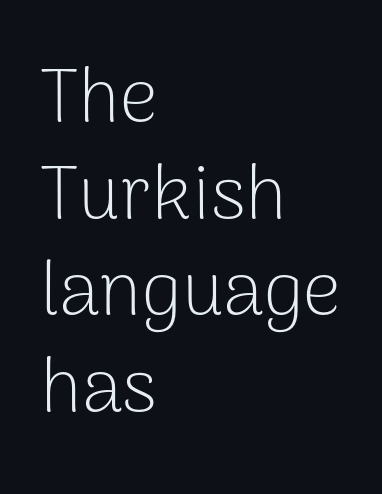
Q: Is the text bold? A: No.
Q: Is the text italic (slanted)? A: No, it is upright.
Q: Is the typeface a serif or a sans-serif typeface? A: Sans-serif.
Q: Is the text underlined? A: No.
Q: How is the paragraph aligned? A: Left-aligned.
Q: Is the spacing between letters normal or unusually wide? A: Normal.
Q: Is the spacing between lines tight, normal or loose? A: Normal.
Q: Width (condensed, normal, or wide)? A: Normal.
Q: Stroke contrast? A: Low.
Q: x-height? A: Medium.
Q: Monospaced? A: No.
